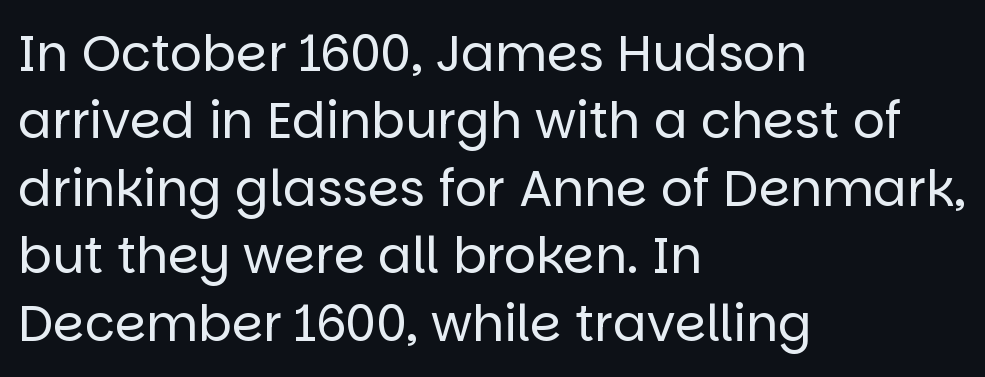
The image shows 50 px regular-weight sans-serif type, upright; set left-aligned, normal line spacing (1.35x), normal letter spacing, not underlined; low stroke contrast and a large x-height.
